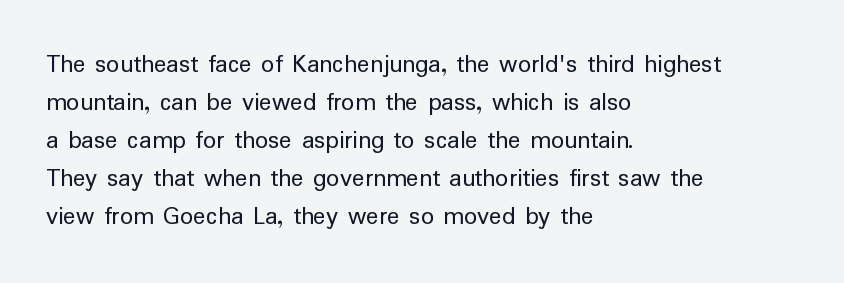
The image shows 26 px text type, upright; set left-aligned, normal line spacing (1.46x), normal letter spacing, not underlined.
